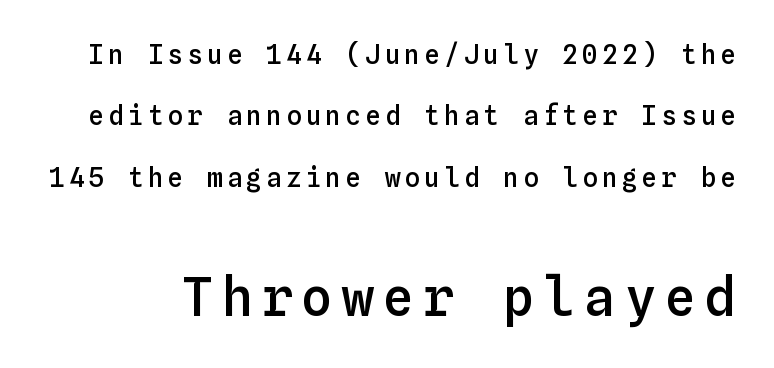
The image shows 53 px semibold type, upright, monospaced; set loose line spacing (2.36x), not underlined; the second (bottom) block is 2.04x larger; low stroke contrast and a medium x-height.
